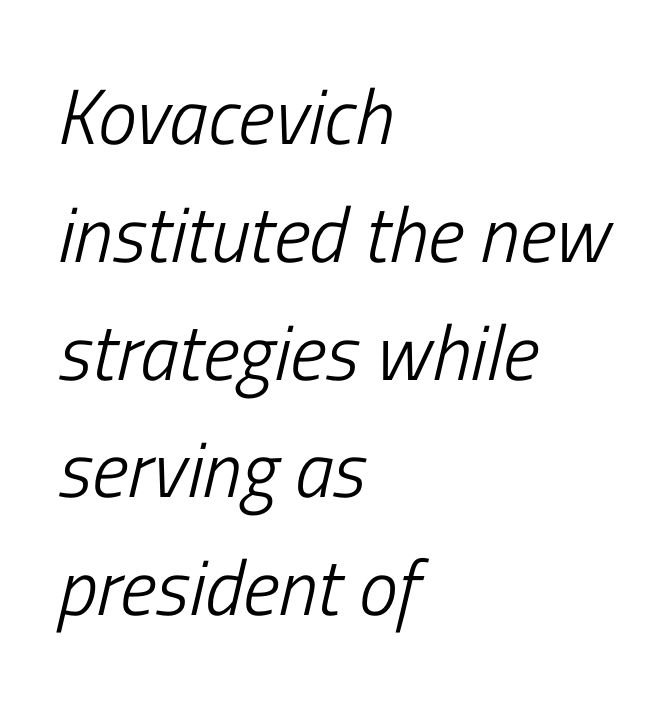
{"italic": "yes", "lean": "right", "slant_degrees": 13, "bold": "no", "weight": "light", "width": "condensed", "stroke_contrast": "low", "x_height": "medium", "monospaced": "no", "underline": "no", "align": "left", "line_spacing": "normal", "line_spacing_ratio": 1.51, "letter_spacing": "normal", "letter_spacing_em": 0.0, "glyph_px": 78}
